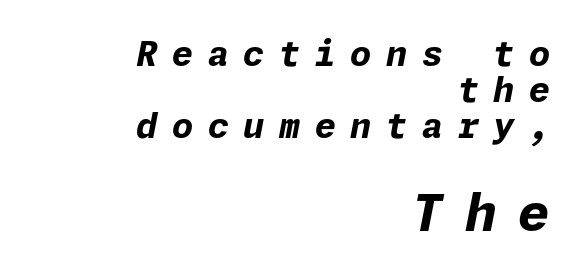
Q: Is the text bold? A: Yes.
Q: Is the text italic (slanted)? A: Yes, it leans right by about 11 degrees.
Q: Is the text underlined? A: No.
Q: How is the paragraph aligned? A: Right-aligned.
Q: Is the spacing between letters normal or unusually wide? A: Unusually wide.
Q: Is the spacing between lines tight, normal or loose? A: Tight.
Q: Which block of text is set in a larger size, the first (top) or the second (bottom)? A: The second (bottom) one.
Q: Width (condensed, normal, or wide)? A: Normal.
Q: Stroke contrast? A: Low.
Q: x-height? A: Medium.
